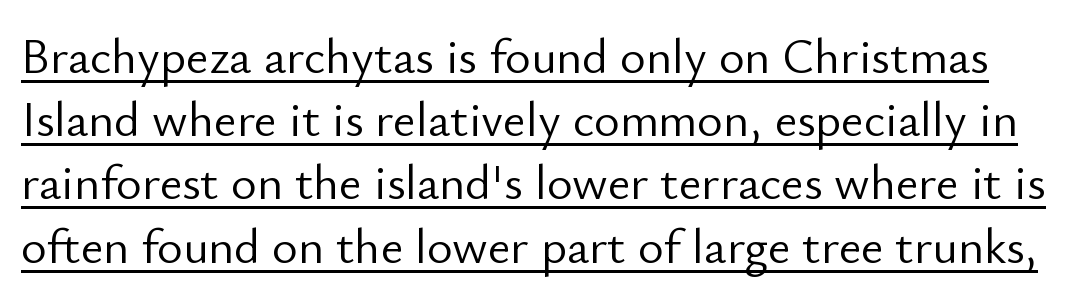
A roman cut, with each character standing at attention. Successive baselines arrive at the customary interval. The glyphs in this specimen are sans serif. Beneath each row of characters lies a ruled line. The weight would be labelled regular, book, light, or lighter still. Proportional: the letters do not fall into vertical columns.
